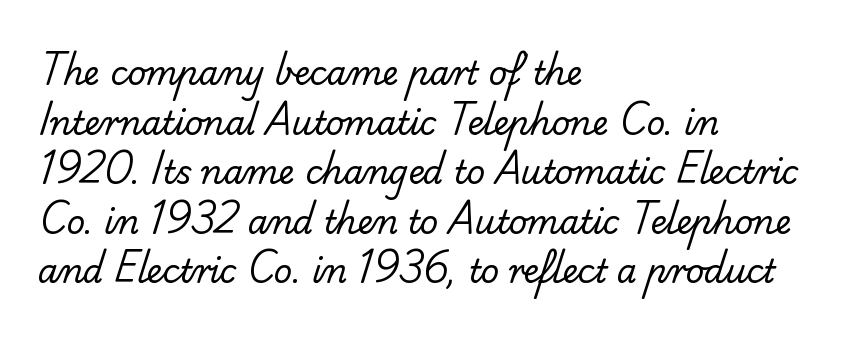
{"serif": "no", "bold": "no", "weight": "regular", "width": "normal", "stroke_contrast": "low", "x_height": "small", "monospaced": "no", "underline": "no", "align": "left", "line_spacing": "normal", "line_spacing_ratio": 1.55, "letter_spacing": "normal", "letter_spacing_em": 0.0, "glyph_px": 32}
